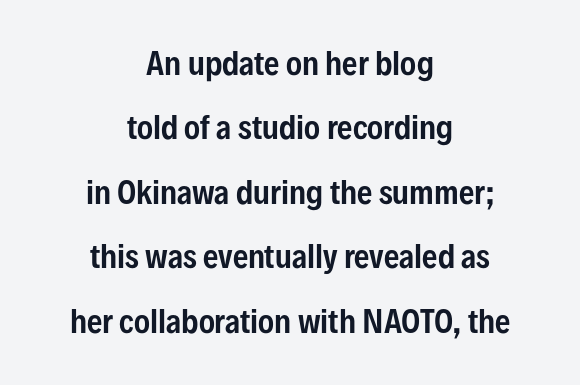
The designer went with a sans here, leaving each stem footless. Alignment: centered. Airy leading. The letters advance in unequal steps, a hallmark of proportional type. Nope, not italic — everything's standing straight.
